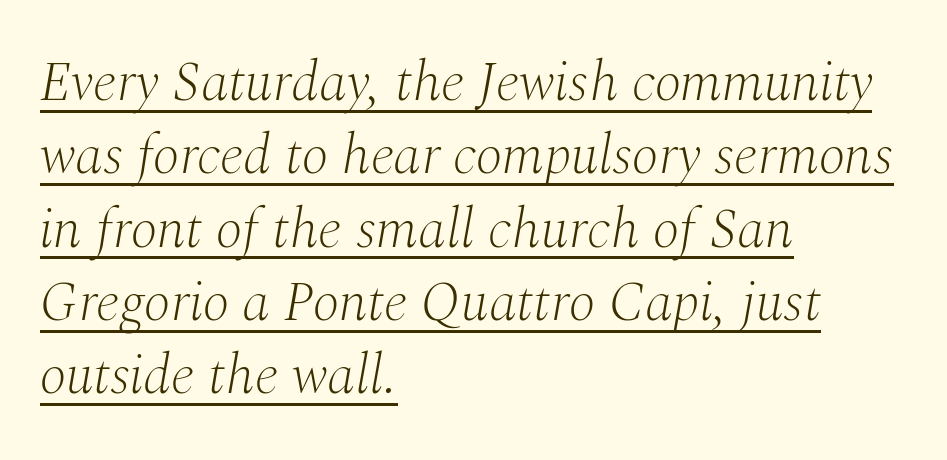
{"serif": "yes", "italic": "yes", "lean": "right", "slant_degrees": 10, "bold": "no", "weight": "light", "width": "normal", "stroke_contrast": "medium", "x_height": "medium", "monospaced": "no", "underline": "yes", "align": "left", "line_spacing": "normal", "line_spacing_ratio": 1.31, "letter_spacing": "normal", "letter_spacing_em": 0.0, "glyph_px": 56}
